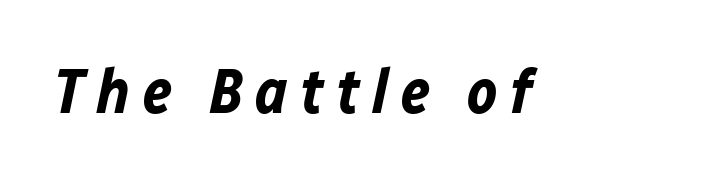
{"italic": "yes", "lean": "right", "slant_degrees": 12, "bold": "yes", "weight": "bold", "width": "normal", "stroke_contrast": "low", "x_height": "medium", "monospaced": "no", "underline": "no", "glyph_px": 63}
